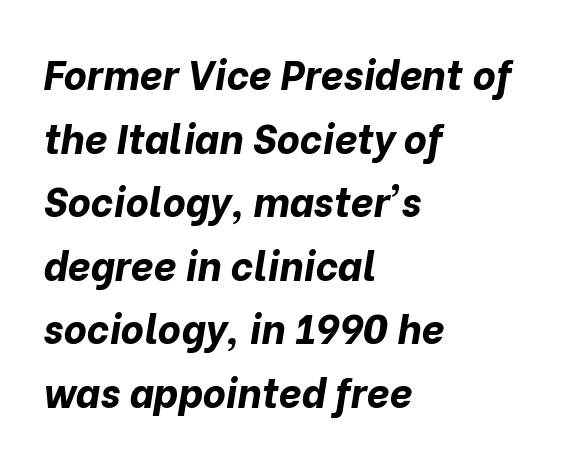
Glance below the letters and you will spot only blank space. Every row of glyphs begins at an identical x-position on the left. No extra tracking has been applied to these lines. Italic: yes, the glyphs are oblique. The lines sit at an ordinary, default distance from one another.
